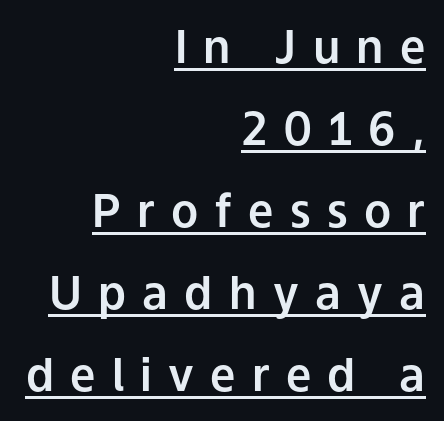
Think of a printed novel: that variable character pitch is what you see here. A sans-serif font was chosen for this passage. Has an underline been added? It has. Letter spacing: wide.
